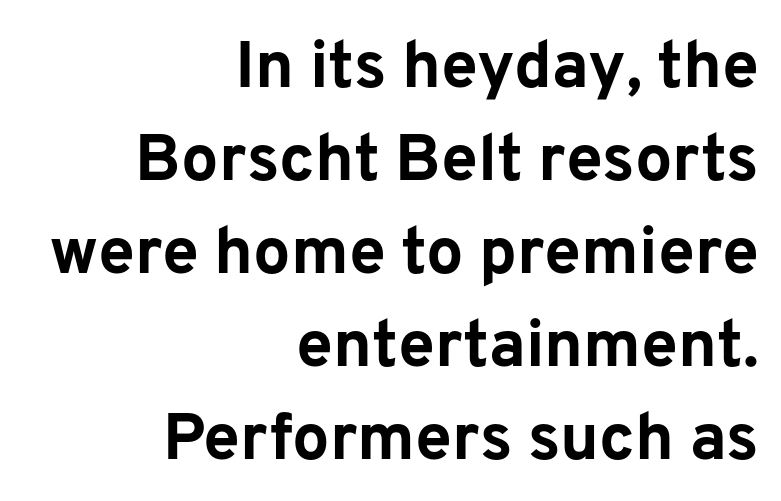
Honestly, the row spacing looks completely unremarkable. The glyphs are unaccompanied by any horizontal stroke below them. Each glyph is drawn with heavy, bold strokes. Think of a printed novel: that variable character pitch is what you see here.
